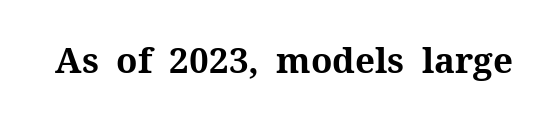
{"serif": "yes", "italic": "no", "bold": "yes", "weight": "bold", "width": "normal", "stroke_contrast": "medium", "x_height": "medium", "monospaced": "no", "underline": "no", "letter_spacing": "normal", "letter_spacing_em": 0.0, "glyph_px": 35}
